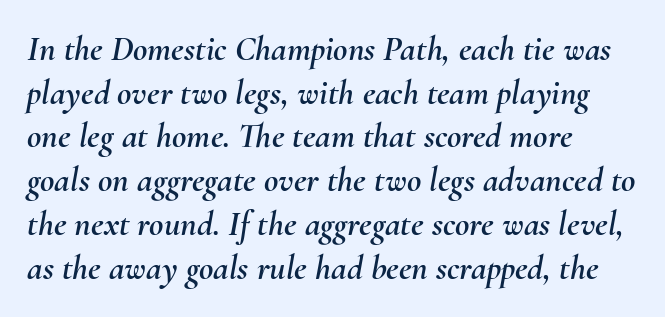
{"italic": "yes", "lean": "right", "slant_degrees": 10, "width": "normal", "stroke_contrast": "medium", "x_height": "small", "monospaced": "no", "underline": "no", "align": "left", "line_spacing": "normal", "line_spacing_ratio": 1.25, "letter_spacing": "normal", "letter_spacing_em": 0.0, "glyph_px": 35}
